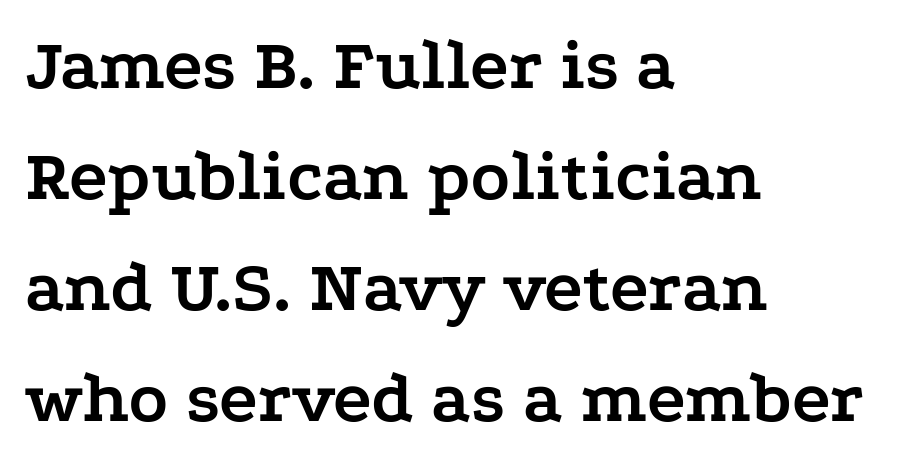
Rule under the text: the space is simply empty. The letters sit at their default tracking, neither squeezed nor spread. Alignment: flush left. Character widths vary here, with narrow letters taking less room than wide ones. A typesetter would call this leading conventional body-copy spacing. The type family on display is of the serif kind.
